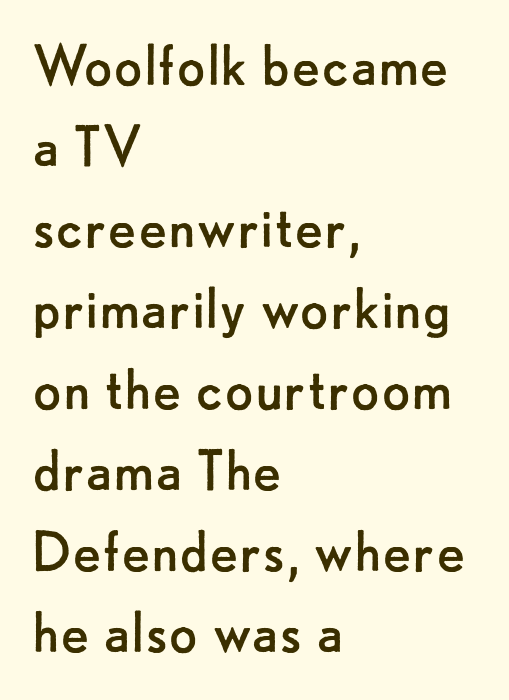
{"serif": "no", "italic": "no", "bold": "no", "weight": "regular", "width": "normal", "stroke_contrast": "low", "x_height": "small", "monospaced": "no", "underline": "no", "align": "left", "line_spacing_ratio": 1.21, "letter_spacing": "normal", "letter_spacing_em": 0.0, "glyph_px": 67}
